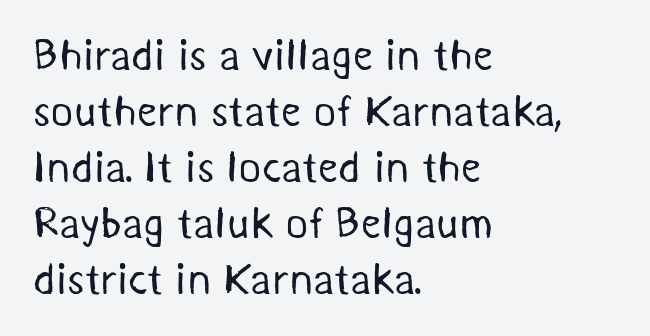
The type is set solid horizontally, with unmodified tracking. These lines are rendered in a variable-pitch font. Look at the bottom of the vertical strokes: they stop flat, with no serifs. Nobody drew a line under any word here.
